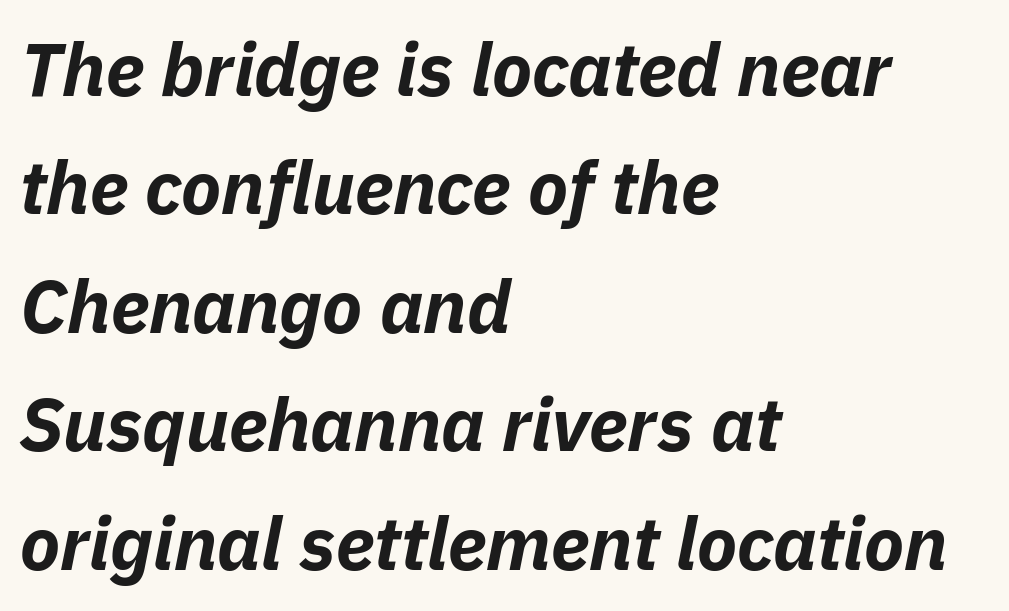
{"italic": "yes", "lean": "right", "slant_degrees": 11, "bold": "yes", "weight": "bold", "width": "normal", "stroke_contrast": "low", "x_height": "medium", "monospaced": "no", "underline": "no", "align": "left", "line_spacing": "normal", "line_spacing_ratio": 1.6, "letter_spacing": "normal", "letter_spacing_em": 0.0, "glyph_px": 74}
